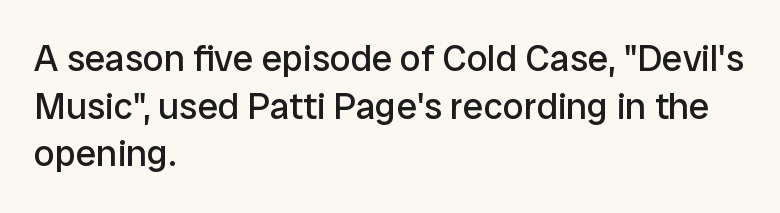
Q: Is the text bold? A: No.
Q: Is the text italic (slanted)? A: No, it is upright.
Q: Is the typeface a serif or a sans-serif typeface? A: Sans-serif.
Q: Is the text underlined? A: No.
Q: How is the paragraph aligned? A: Left-aligned.
Q: Is the spacing between letters normal or unusually wide? A: Normal.
Q: Is the spacing between lines tight, normal or loose? A: Normal.
Q: Width (condensed, normal, or wide)? A: Normal.
Q: Stroke contrast? A: Low.
Q: x-height? A: Medium.
Q: Monospaced? A: No.
